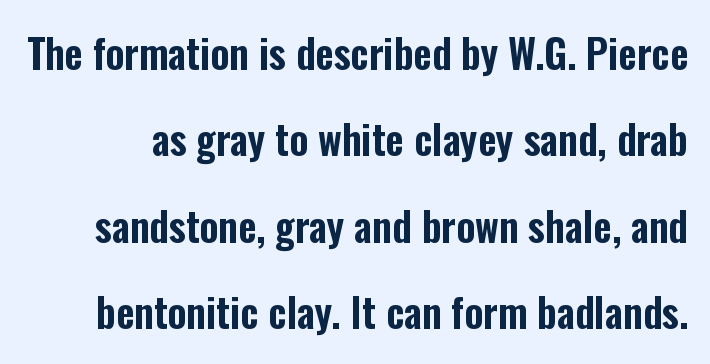
Q: Is the text italic (slanted)? A: No, it is upright.
Q: Is the typeface a serif or a sans-serif typeface? A: Sans-serif.
Q: Is the text underlined? A: No.
Q: Is the spacing between letters normal or unusually wide? A: Normal.
Q: Is the spacing between lines tight, normal or loose? A: Loose.
Q: Width (condensed, normal, or wide)? A: Condensed.
Q: Stroke contrast? A: Low.
Q: x-height? A: Medium.
Q: Monospaced? A: No.
